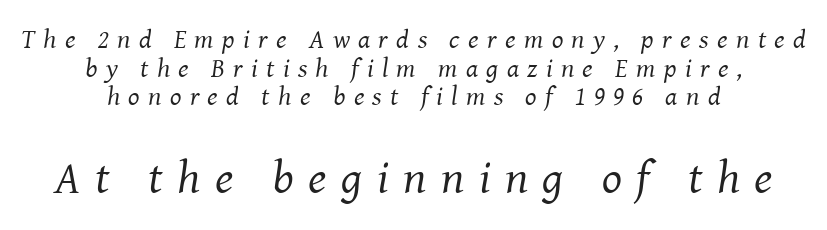
{"serif": "yes", "italic": "yes", "lean": "right", "slant_degrees": 8, "bold": "no", "weight": "regular", "width": "normal", "stroke_contrast": "medium", "x_height": "medium", "monospaced": "no", "underline": "no", "align": "center", "line_spacing": "tight", "line_spacing_ratio": 1.06, "letter_spacing": "wide", "letter_spacing_em": 0.31, "larger_block": "second", "size_ratio": 1.74, "glyph_px": 47}
